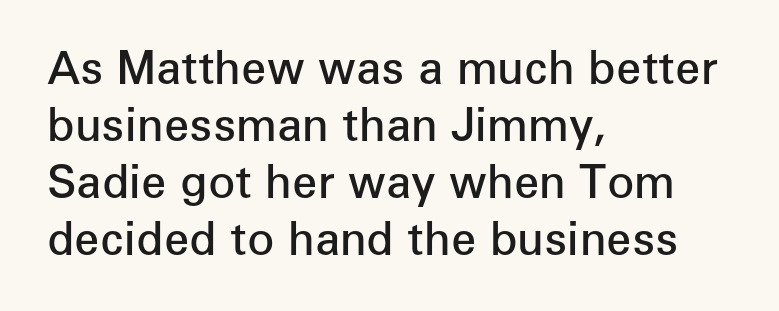
The image shows 45 px semibold sans-serif type, upright; set left-aligned, normal line spacing (1.27x), normal letter spacing, not underlined; low stroke contrast and a medium x-height.
